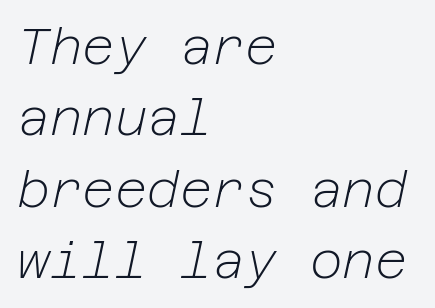
Q: Is the text bold? A: No.
Q: Is the text italic (slanted)? A: Yes, it leans right by about 12 degrees.
Q: Is the text underlined? A: No.
Q: How is the paragraph aligned? A: Left-aligned.
Q: Is the spacing between letters normal or unusually wide? A: Normal.
Q: Is the spacing between lines tight, normal or loose? A: Normal.
Q: Width (condensed, normal, or wide)? A: Normal.
Q: Stroke contrast? A: Low.
Q: x-height? A: Medium.
